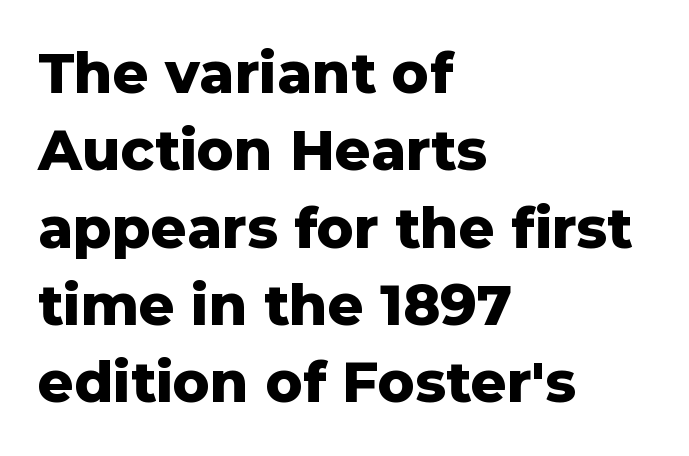
The image shows 56 px heavy sans-serif type, upright; set left-aligned, normal line spacing (1.38x), normal letter spacing, not underlined; low stroke contrast and a medium x-height.
